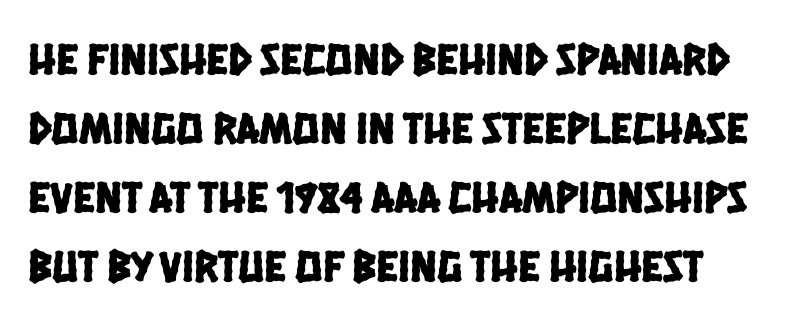
Q: Is the typeface a serif or a sans-serif typeface? A: Sans-serif.
Q: Is the text underlined? A: No.
Q: Is the spacing between letters normal or unusually wide? A: Normal.
Q: Is the spacing between lines tight, normal or loose? A: Normal.
Q: Width (condensed, normal, or wide)? A: Condensed.
Q: Stroke contrast? A: Low.
Q: x-height? A: Large.
Q: Monospaced? A: No.
